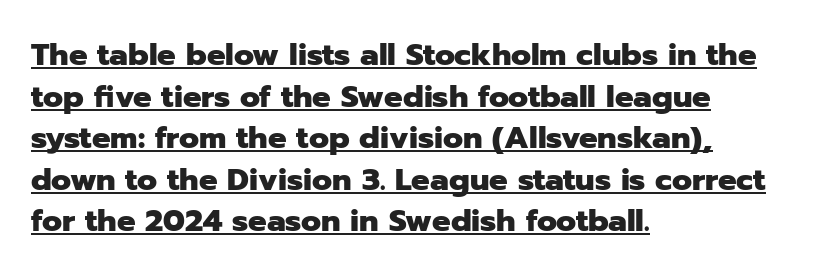
The letters advance in unequal steps, a hallmark of proportional type. Visually the block forms a straight wall on the left and a jagged coastline on the right. The leading is moderate, giving the passage an even texture. Strokes here are thick enough to call this a true bold. Standard letterfit; no display-style spreading of the glyphs.
